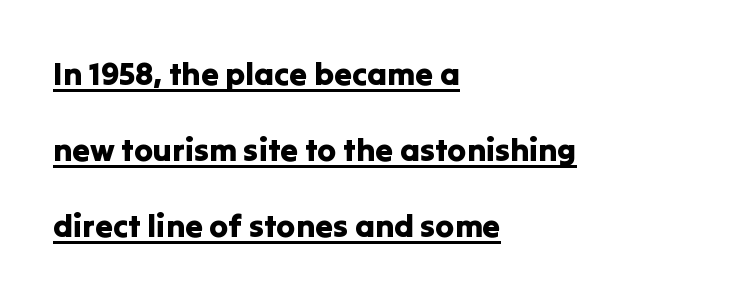
Q: Is the text italic (slanted)? A: No, it is upright.
Q: Is the typeface a serif or a sans-serif typeface? A: Sans-serif.
Q: Is the text underlined? A: Yes.
Q: How is the paragraph aligned? A: Left-aligned.
Q: Is the spacing between letters normal or unusually wide? A: Normal.
Q: Is the spacing between lines tight, normal or loose? A: Loose.
Q: Width (condensed, normal, or wide)? A: Normal.
Q: Stroke contrast? A: Low.
Q: x-height? A: Medium.
Q: Monospaced? A: No.
